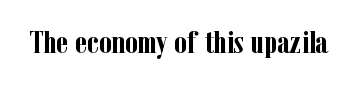
Q: Is the text bold? A: Yes.
Q: Is the text italic (slanted)? A: No, it is upright.
Q: Is the typeface a serif or a sans-serif typeface? A: Serif.
Q: Is the text underlined? A: No.
Q: Is the spacing between letters normal or unusually wide? A: Normal.
Q: Width (condensed, normal, or wide)? A: Condensed.
Q: Stroke contrast? A: Low.
Q: x-height? A: Medium.
Q: Monospaced? A: No.
